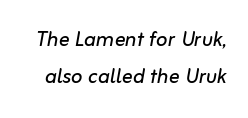
Q: Is the text bold? A: No.
Q: Is the text italic (slanted)? A: Yes, it leans right by about 10 degrees.
Q: Is the text underlined? A: No.
Q: Is the spacing between letters normal or unusually wide? A: Normal.
Q: Is the spacing between lines tight, normal or loose? A: Normal.
